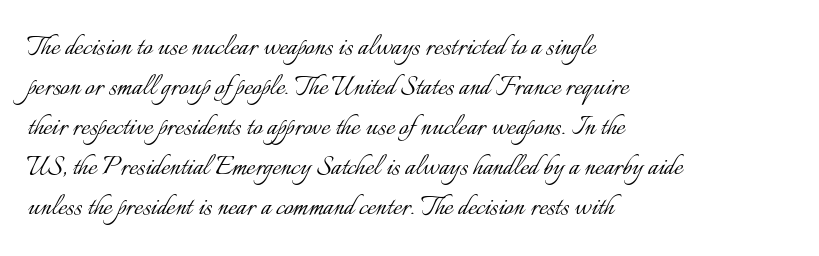
{"bold": "no", "weight": "light", "width": "normal", "stroke_contrast": "low", "x_height": "small", "monospaced": "no", "underline": "no", "align": "left", "line_spacing_ratio": 1.21, "letter_spacing": "normal", "letter_spacing_em": 0.0, "glyph_px": 33}
